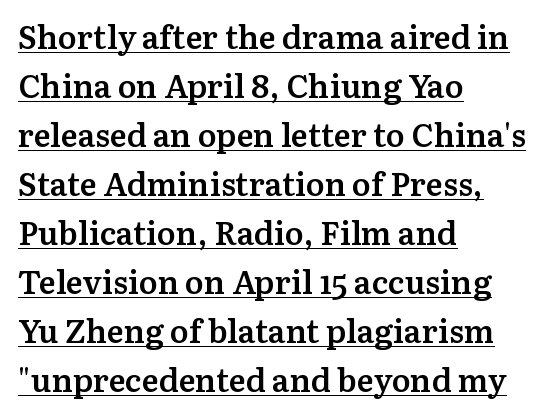
{"serif": "yes", "italic": "no", "bold": "semi", "weight": "semibold", "width": "normal", "stroke_contrast": "medium", "x_height": "medium", "monospaced": "no", "underline": "yes", "align": "left", "line_spacing": "normal", "line_spacing_ratio": 1.53, "letter_spacing": "normal", "letter_spacing_em": 0.0, "glyph_px": 32}
